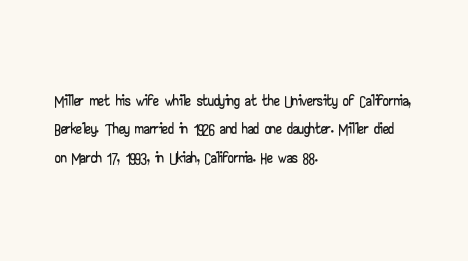
The image shows 23 px text type, upright; set left-aligned, line spacing 1.23x, normal letter spacing, not underlined.
